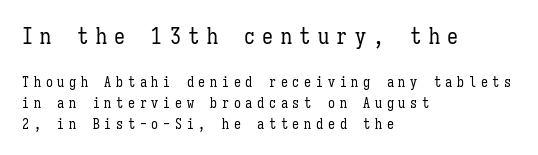
The image shows 22 px text type, upright; set left-aligned, normal line spacing (1.5x), unusually wide letter spacing (+0.34 em), not underlined; the first (top) block is 1.57x larger.
